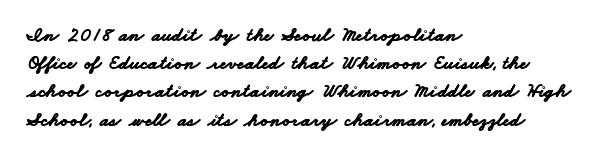
The horizontal fit of the characters is conventional and even. The letters are bold, with thick, heavy strokes. What's the leading like? Ordinary, nothing unusual. The specimen omits any rule beneath the text block's lines.
